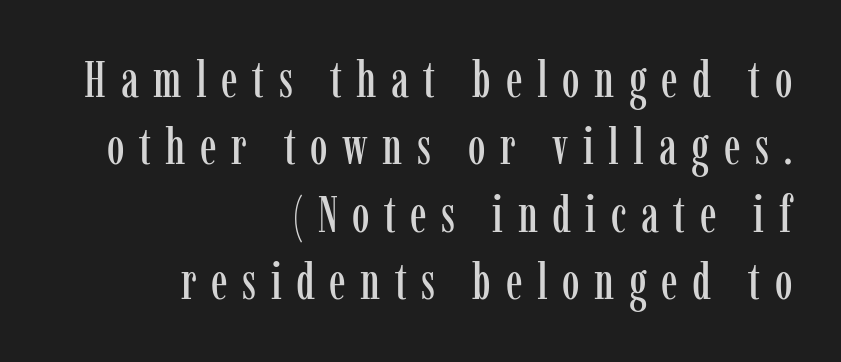
{"serif": "yes", "italic": "no", "width": "condensed", "stroke_contrast": "low", "x_height": "medium", "monospaced": "no", "underline": "no", "align": "right", "line_spacing": "normal", "line_spacing_ratio": 1.35, "letter_spacing": "wide", "letter_spacing_em": 0.29, "glyph_px": 50}
